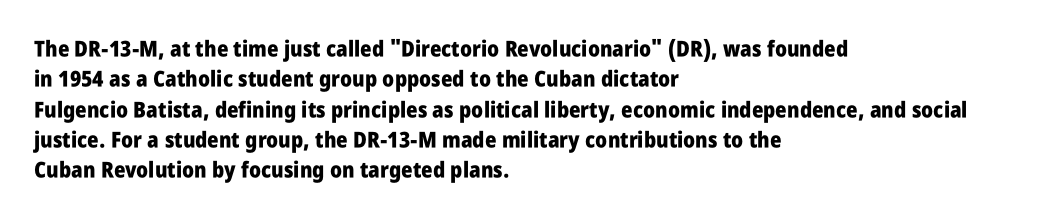
{"italic": "no", "bold": "yes", "underline": "no", "align": "left", "line_spacing": "normal", "line_spacing_ratio": 1.38, "letter_spacing": "normal", "letter_spacing_em": 0.0, "glyph_px": 22}
